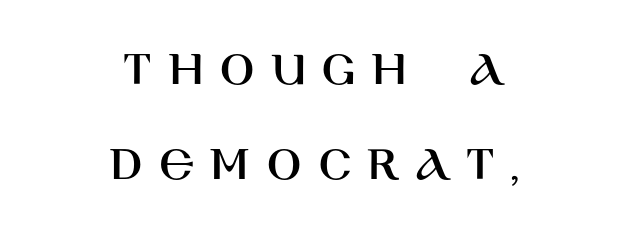
The image shows 51 px sans-serif type, upright; set centered, line spacing 1.86x, unusually wide letter spacing (+0.31 em), not underlined; high stroke contrast and a large x-height.
